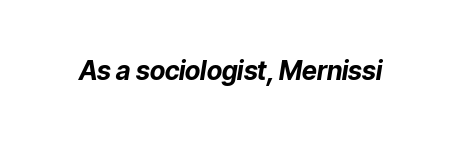
Emphasis-style slanted type is in use. The letterforms sit shoulder to shoulder at normal distance. The typesetting leans heavy: a genuine bold. Words float on clear page, feet unadorned.
